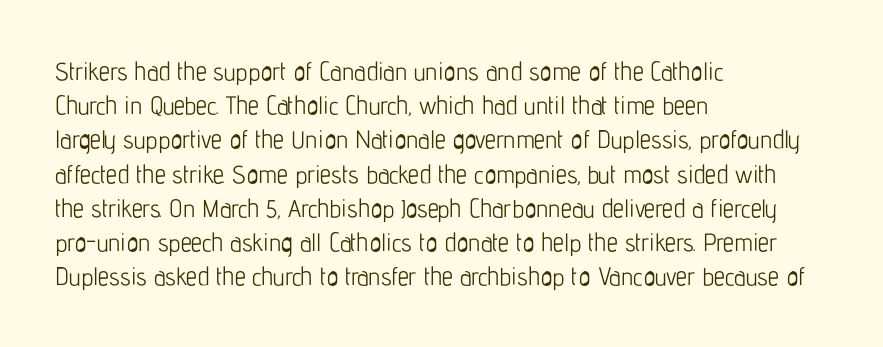
{"italic": "no", "bold": "no", "underline": "no", "align": "left", "line_spacing": "normal", "line_spacing_ratio": 1.37, "letter_spacing": "normal", "letter_spacing_em": 0.0, "glyph_px": 25}
